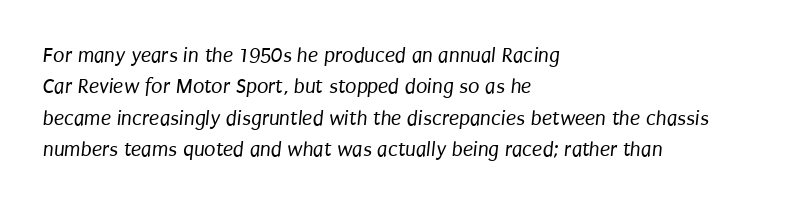
{"bold": "no", "underline": "no", "align": "left", "line_spacing": "normal", "line_spacing_ratio": 1.5, "letter_spacing": "normal", "letter_spacing_em": 0.0, "glyph_px": 21}
